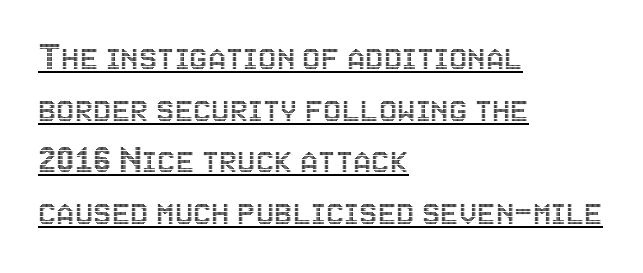
Q: Is the text italic (slanted)? A: No, it is upright.
Q: Is the text underlined? A: Yes.
Q: How is the paragraph aligned? A: Left-aligned.
Q: Is the spacing between letters normal or unusually wide? A: Normal.
Q: Is the spacing between lines tight, normal or loose? A: Normal.
Q: Width (condensed, normal, or wide)? A: Condensed.
Q: x-height? A: Large.
Q: Monospaced? A: No.
